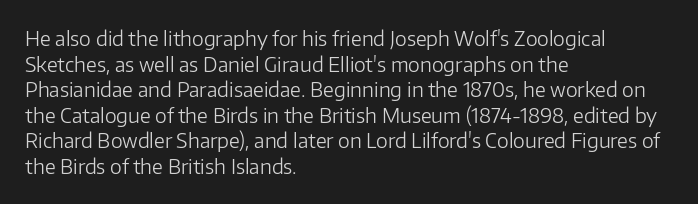
{"italic": "no", "bold": "no", "underline": "no", "align": "left", "line_spacing": "normal", "line_spacing_ratio": 1.28, "letter_spacing": "normal", "letter_spacing_em": 0.0, "glyph_px": 20}
